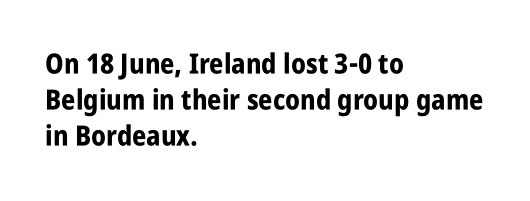
Q: Is the text bold? A: Yes.
Q: Is the text italic (slanted)? A: No, it is upright.
Q: Is the typeface a serif or a sans-serif typeface? A: Sans-serif.
Q: Is the text underlined? A: No.
Q: How is the paragraph aligned? A: Left-aligned.
Q: Is the spacing between letters normal or unusually wide? A: Normal.
Q: Is the spacing between lines tight, normal or loose? A: Normal.
Q: Width (condensed, normal, or wide)? A: Condensed.
Q: Stroke contrast? A: Low.
Q: x-height? A: Large.
Q: Monospaced? A: No.
